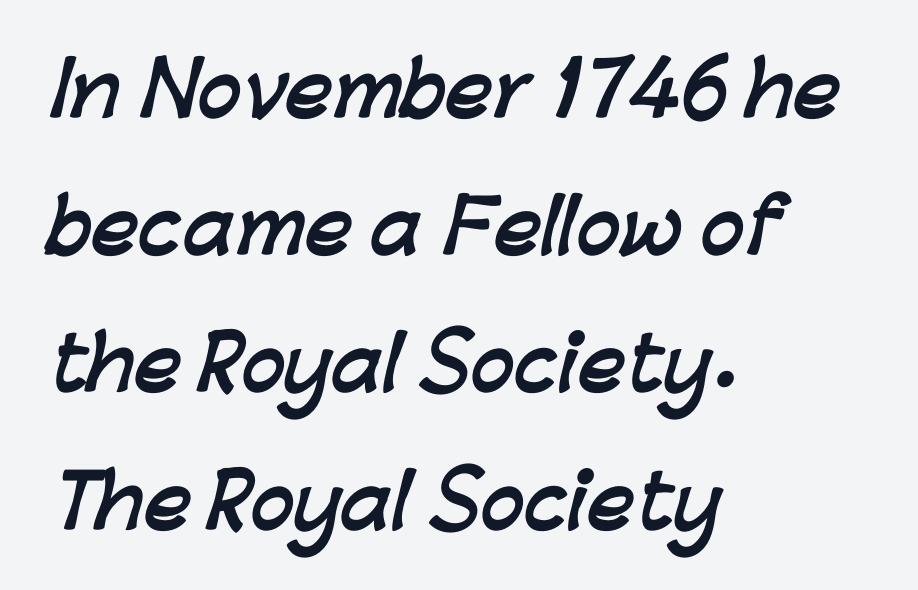
Q: Is the text bold? A: Yes.
Q: Is the typeface a serif or a sans-serif typeface? A: Sans-serif.
Q: Is the text underlined? A: No.
Q: How is the paragraph aligned? A: Left-aligned.
Q: Is the spacing between letters normal or unusually wide? A: Normal.
Q: Width (condensed, normal, or wide)? A: Normal.
Q: Stroke contrast? A: Low.
Q: x-height? A: Medium.
Q: Monospaced? A: No.
